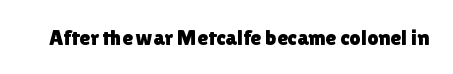
The image shows 22 px text type, upright; set normal letter spacing, not underlined.
